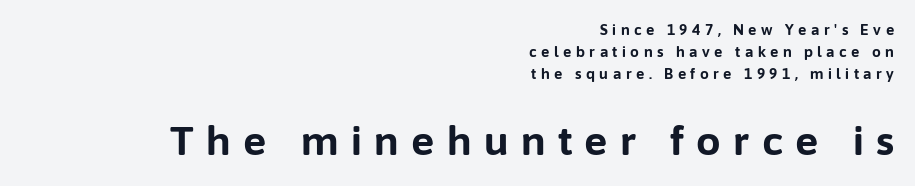
Q: Is the text bold? A: Yes.
Q: Is the text italic (slanted)? A: No, it is upright.
Q: Is the typeface a serif or a sans-serif typeface? A: Sans-serif.
Q: Is the text underlined? A: No.
Q: How is the paragraph aligned? A: Right-aligned.
Q: Is the spacing between letters normal or unusually wide? A: Unusually wide.
Q: Is the spacing between lines tight, normal or loose? A: Normal.
Q: Which block of text is set in a larger size, the first (top) or the second (bottom)? A: The second (bottom) one.
Q: Width (condensed, normal, or wide)? A: Normal.
Q: Stroke contrast? A: Low.
Q: x-height? A: Medium.
Q: Monospaced? A: No.
